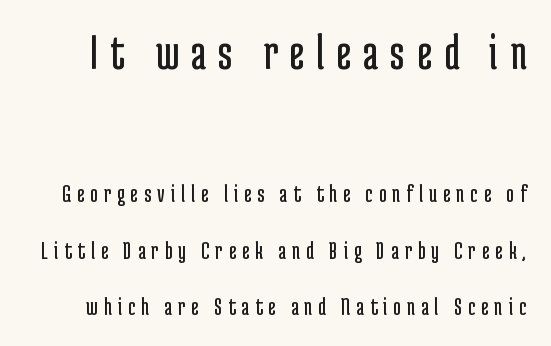
Q: Is the text bold? A: No.
Q: Is the text italic (slanted)? A: No, it is upright.
Q: Is the typeface a serif or a sans-serif typeface? A: Sans-serif.
Q: Is the text underlined? A: No.
Q: Is the spacing between letters normal or unusually wide? A: Unusually wide.
Q: Is the spacing between lines tight, normal or loose? A: Loose.
Q: Which block of text is set in a larger size, the first (top) or the second (bottom)? A: The first (top) one.
Q: Width (condensed, normal, or wide)? A: Condensed.
Q: Stroke contrast? A: Low.
Q: x-height? A: Medium.
Q: Monospaced? A: No.
